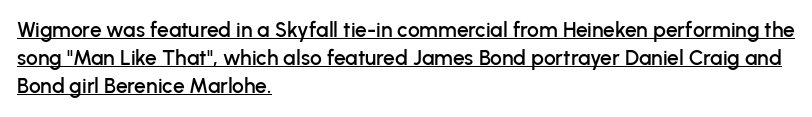
The image shows 21 px text type, upright; set left-aligned, normal line spacing (1.34x), normal letter spacing, underlined.
